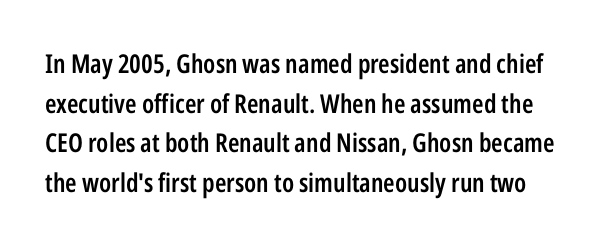
Q: Is the text bold? A: Semi-bold.
Q: Is the text italic (slanted)? A: No, it is upright.
Q: Is the text underlined? A: No.
Q: Is the spacing between letters normal or unusually wide? A: Normal.
Q: Is the spacing between lines tight, normal or loose? A: Normal.
